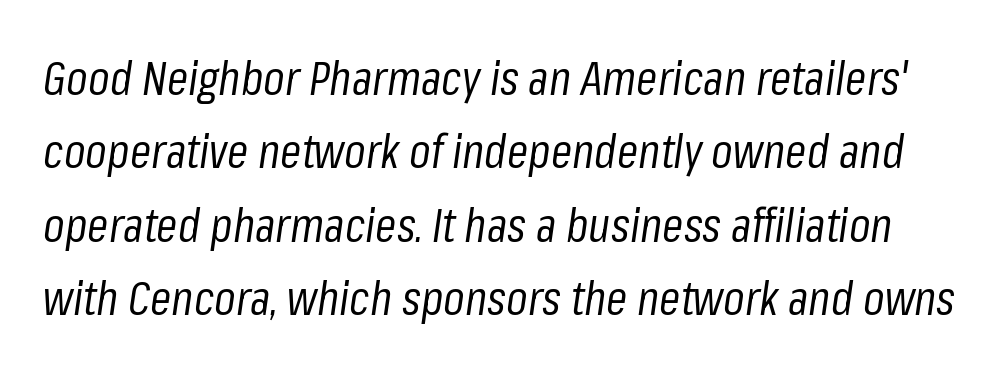
{"italic": "yes", "lean": "right", "slant_degrees": 8, "bold": "no", "weight": "regular", "width": "condensed", "stroke_contrast": "low", "x_height": "medium", "monospaced": "no", "underline": "no", "line_spacing": "normal", "line_spacing_ratio": 1.53, "letter_spacing": "normal", "letter_spacing_em": 0.0, "glyph_px": 48}
